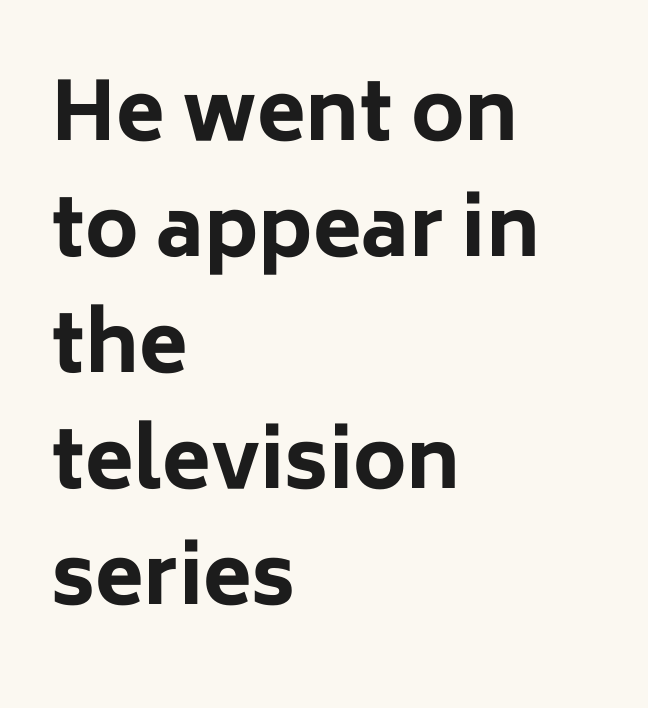
{"serif": "no", "italic": "no", "bold": "yes", "weight": "bold", "width": "normal", "stroke_contrast": "low", "x_height": "medium", "monospaced": "no", "underline": "no", "align": "left", "line_spacing": "normal", "line_spacing_ratio": 1.45, "letter_spacing": "normal", "letter_spacing_em": 0.0, "glyph_px": 80}
